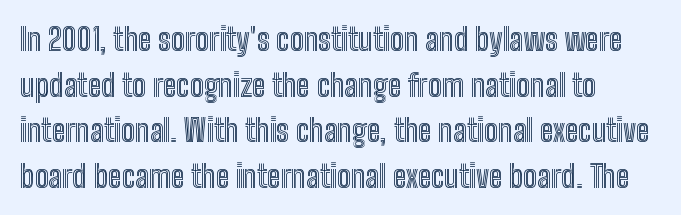
The image shows 31 px condensed type, upright; set left-aligned, normal line spacing (1.47x), normal letter spacing, not underlined; a medium x-height.
